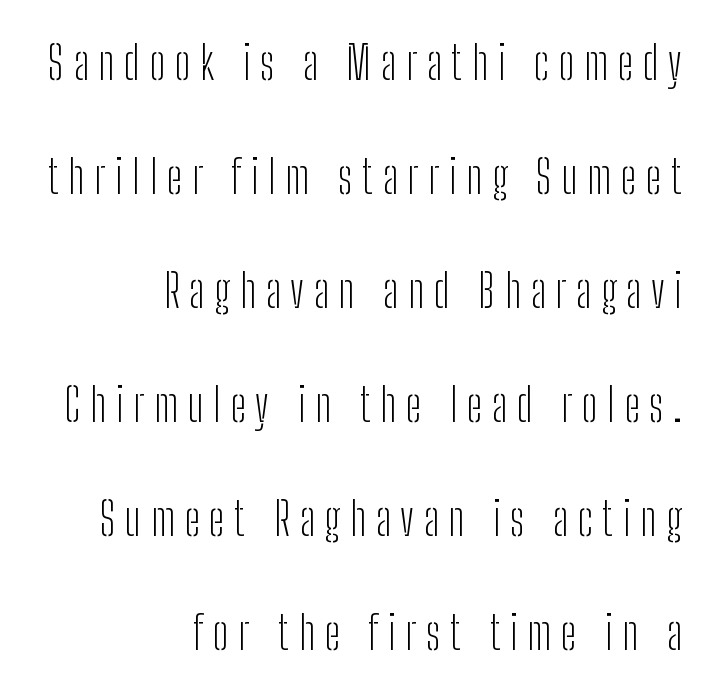
Q: Is the text bold? A: No.
Q: Is the text italic (slanted)? A: No, it is upright.
Q: Is the typeface a serif or a sans-serif typeface? A: Sans-serif.
Q: Is the text underlined? A: No.
Q: How is the paragraph aligned? A: Right-aligned.
Q: Is the spacing between letters normal or unusually wide? A: Unusually wide.
Q: Is the spacing between lines tight, normal or loose? A: Loose.
Q: Width (condensed, normal, or wide)? A: Condensed.
Q: Stroke contrast? A: Low.
Q: x-height? A: Medium.
Q: Monospaced? A: No.
